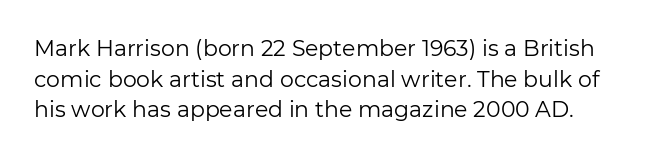
{"italic": "no", "bold": "no", "underline": "no", "line_spacing": "normal", "line_spacing_ratio": 1.39, "letter_spacing": "normal", "letter_spacing_em": 0.0, "glyph_px": 22}
